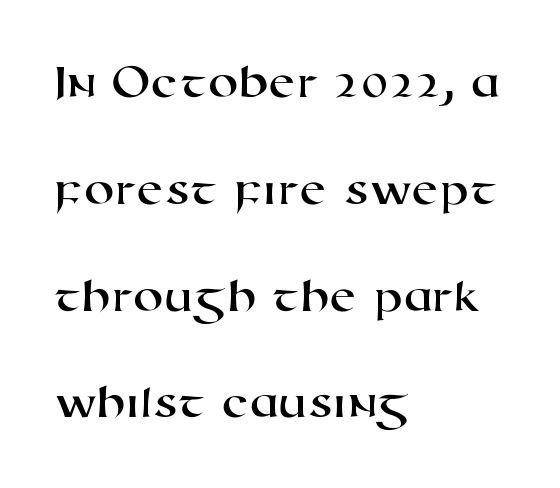
Is the letter spacing exaggerated? No — it looks like the ordinary default. Is the block centered? No — it sits flush against the left margin. The rendering uses natural spacing where letterforms have individual widths. One glance says open: line gaps are wider than usual. This rendering employs a face without finishing strokes, i.e., a sans-serif. Underlining? Definitely not there.
